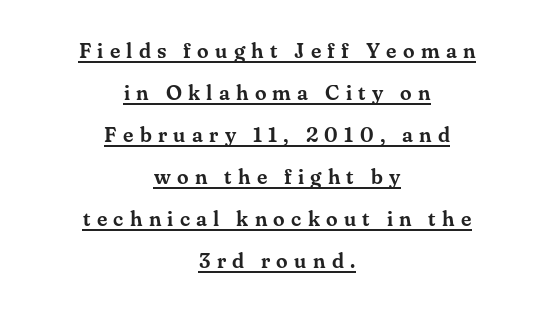
The image shows 21 px text type, upright; set centered, loose line spacing (2.0x), unusually wide letter spacing (+0.3 em), underlined.
